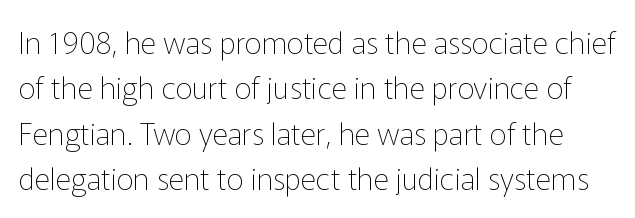
Tall strokes in this sample are plumb rather than angled. Check under the words: just untouched page. These lines keep a tight, regular rhythm from letter to letter. Varying glyph widths throughout — classic text-font behaviour.
